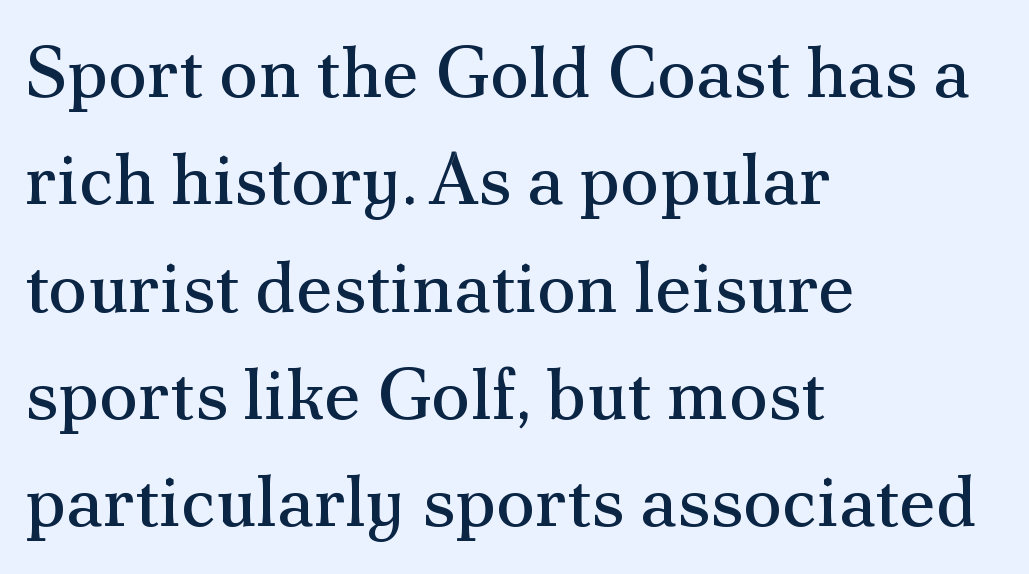
Words float on clear page, feet unadorned. The lettering stays uniformly vertical, giving the passage a roman look. You could not count columns in this text — the font is proportionally spaced. The strokes carry an ordinary text weight at most. Rows of type keep a routine distance in the vertical direction. The rendering keeps characters at their native spacing.
